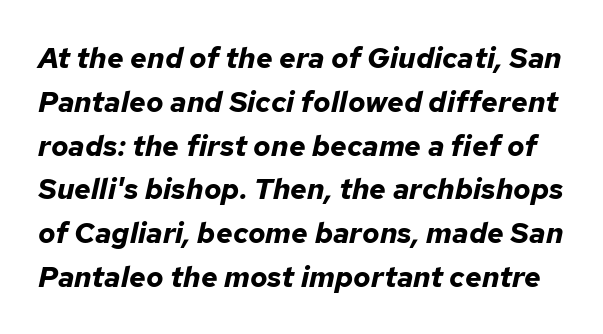
The image shows 29 px bold type, italic (leaning right); set normal line spacing (1.51x), normal letter spacing, not underlined; low stroke contrast and a medium x-height.
